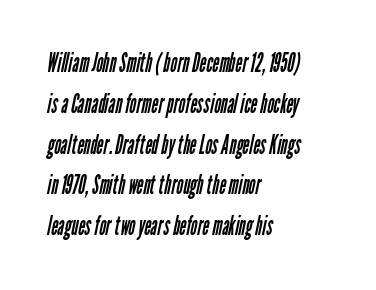
The image shows 26 px text type; set left-aligned, normal line spacing (1.57x), normal letter spacing, not underlined.
